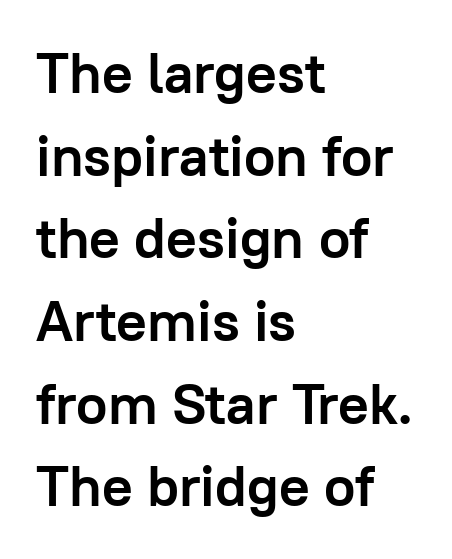
Q: Is the text bold? A: Yes.
Q: Is the text italic (slanted)? A: No, it is upright.
Q: Is the typeface a serif or a sans-serif typeface? A: Sans-serif.
Q: Is the text underlined? A: No.
Q: How is the paragraph aligned? A: Left-aligned.
Q: Is the spacing between letters normal or unusually wide? A: Normal.
Q: Is the spacing between lines tight, normal or loose? A: Normal.
Q: Width (condensed, normal, or wide)? A: Normal.
Q: Stroke contrast? A: Low.
Q: x-height? A: Medium.
Q: Monospaced? A: No.
